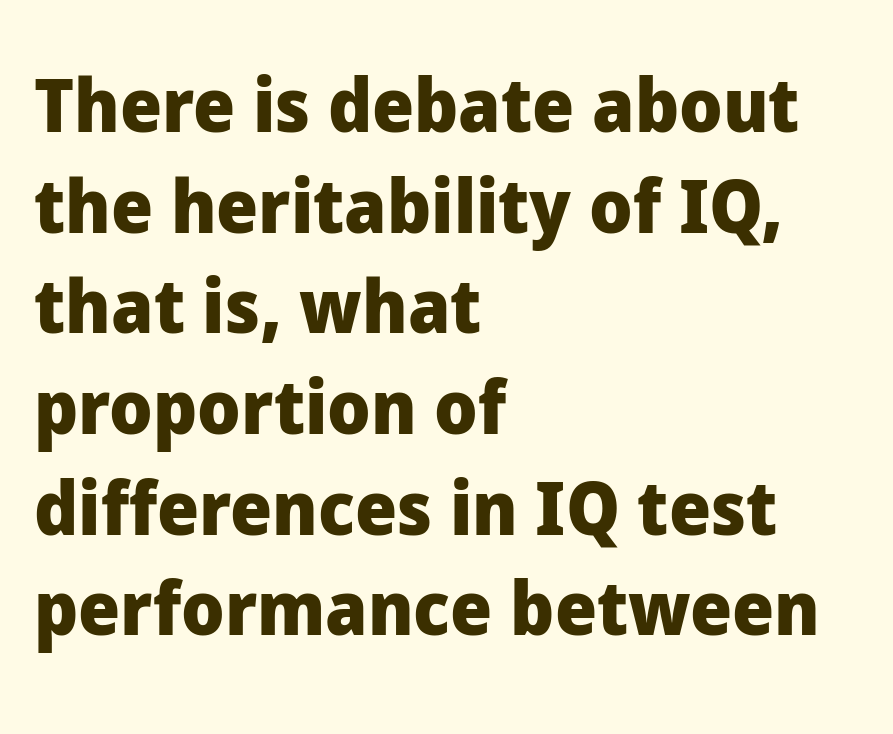
Q: Is the text bold? A: Yes.
Q: Is the text italic (slanted)? A: No, it is upright.
Q: Is the typeface a serif or a sans-serif typeface? A: Sans-serif.
Q: Is the text underlined? A: No.
Q: How is the paragraph aligned? A: Left-aligned.
Q: Is the spacing between letters normal or unusually wide? A: Normal.
Q: Is the spacing between lines tight, normal or loose? A: Normal.
Q: Width (condensed, normal, or wide)? A: Normal.
Q: Stroke contrast? A: Low.
Q: x-height? A: Medium.
Q: Monospaced? A: No.
